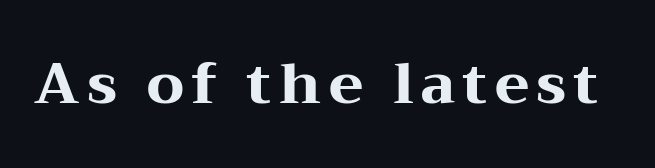
{"serif": "yes", "italic": "no", "bold": "yes", "weight": "heavy", "width": "wide", "stroke_contrast": "medium", "x_height": "medium", "monospaced": "no", "underline": "no", "glyph_px": 57}
